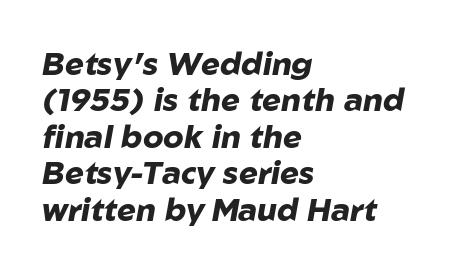
{"italic": "yes", "lean": "right", "slant_degrees": 10, "bold": "yes", "weight": "heavy", "width": "normal", "stroke_contrast": "low", "x_height": "medium", "monospaced": "no", "underline": "no", "align": "left", "line_spacing": "tight", "line_spacing_ratio": 1.14, "letter_spacing": "normal", "letter_spacing_em": 0.0, "glyph_px": 32}
